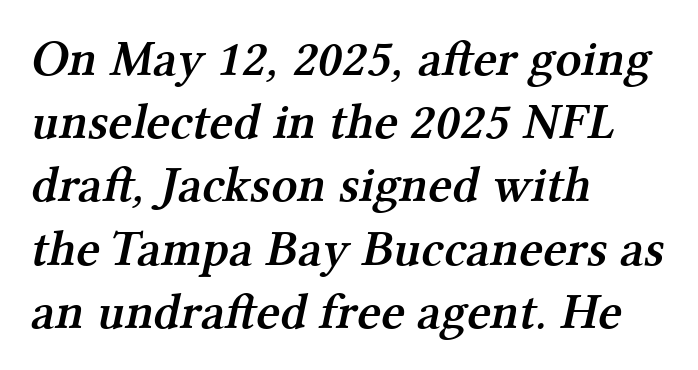
The image shows 51 px semibold serif type; set left-aligned, line spacing 1.24x, normal letter spacing, not underlined; medium stroke contrast and a medium x-height.
